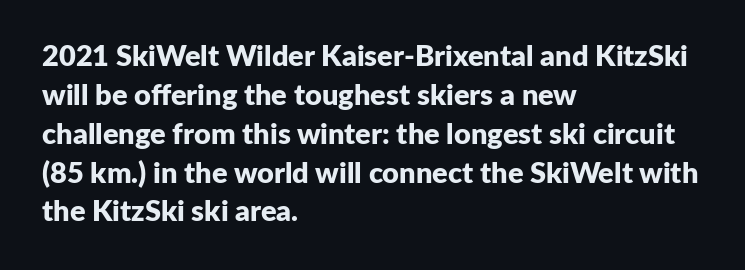
The designer left line spacing at the default. Letters rest on an invisible, unmarked baseline. The compositor pushed each line to the left boundary. The type sits square on the baseline with zero lean. No feet cap the strokes, marking this as sans-serif type.
